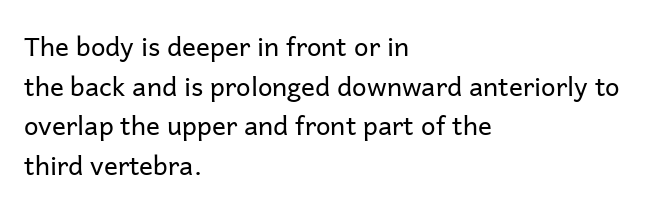
Q: Is the text bold? A: No.
Q: Is the text italic (slanted)? A: No, it is upright.
Q: Is the text underlined? A: No.
Q: How is the paragraph aligned? A: Left-aligned.
Q: Is the spacing between letters normal or unusually wide? A: Normal.
Q: Is the spacing between lines tight, normal or loose? A: Normal.
